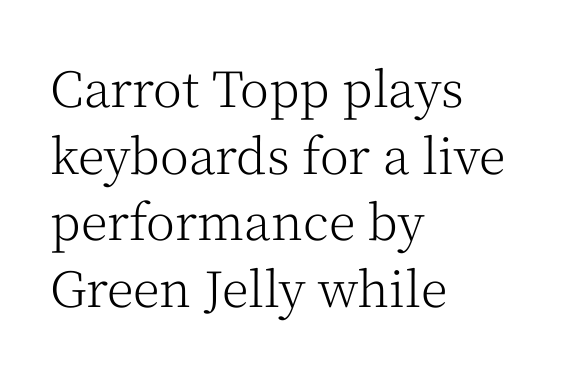
Think of a printed novel: that variable character pitch is what you see here. Tall strokes in this sample are plumb rather than angled. Examine the stroke ends and you'll spot serifs. No chunkiness to these letters — they're not bold.
